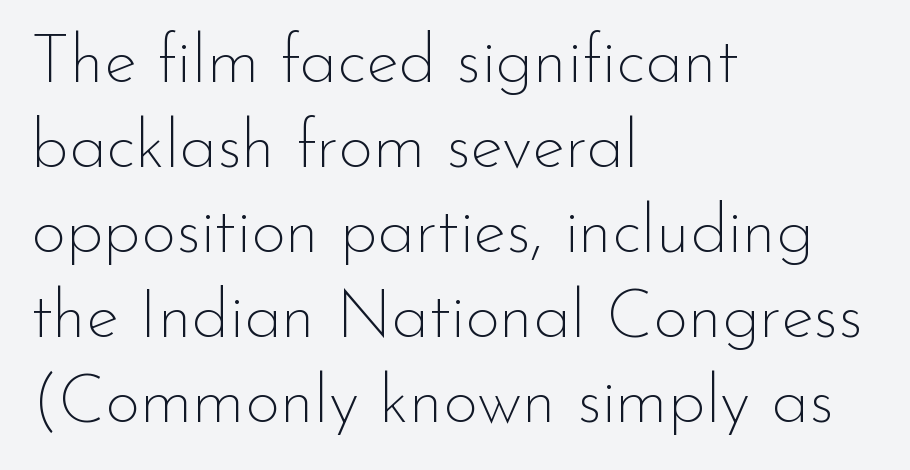
Summary of vertical rhythm: regular, with standard interline spacing. The setting favours the left margin, as ordinary paragraphs usually do. Type without underlining. There is no visible air inserted between adjacent glyphs. Unlike italic type, these characters show no tilt at all.
